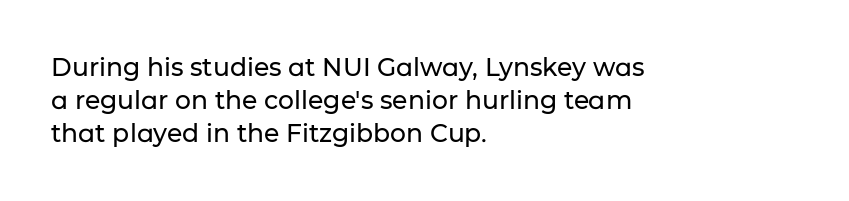
Q: Is the text italic (slanted)? A: No, it is upright.
Q: Is the text underlined? A: No.
Q: How is the paragraph aligned? A: Left-aligned.
Q: Is the spacing between letters normal or unusually wide? A: Normal.
Q: Is the spacing between lines tight, normal or loose? A: Normal.
